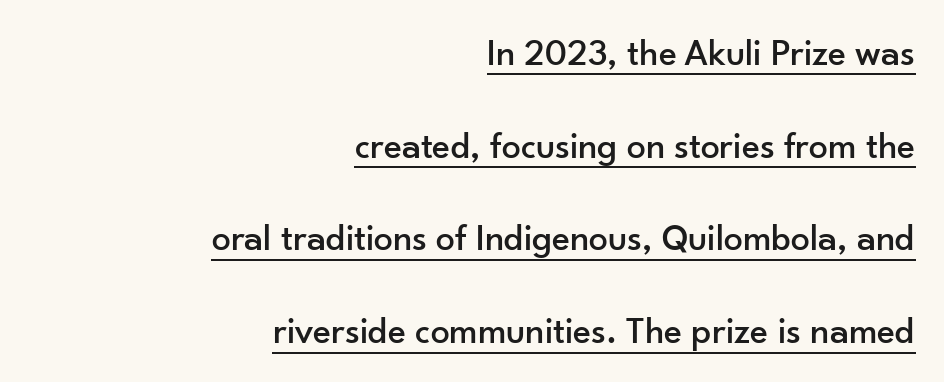
A continuous stroke trails under the words, as in a hyperlink. Tracking here is standard; glyphs follow each other at the usual distance. Italic: no, the glyphs are upright roman. Here the designer chose a conventional face with non-uniform glyph widths. Airy leading. Visually the block forms a straight wall on the right and a jagged coastline on the left.
